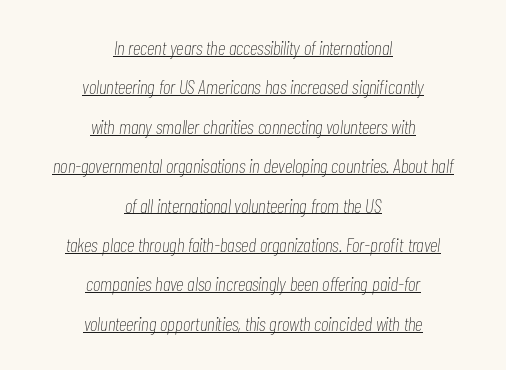
{"italic": "yes", "lean": "right", "slant_degrees": 7, "bold": "no", "underline": "yes", "align": "center", "line_spacing": "loose", "line_spacing_ratio": 1.97, "letter_spacing": "normal", "letter_spacing_em": 0.0, "glyph_px": 20}
